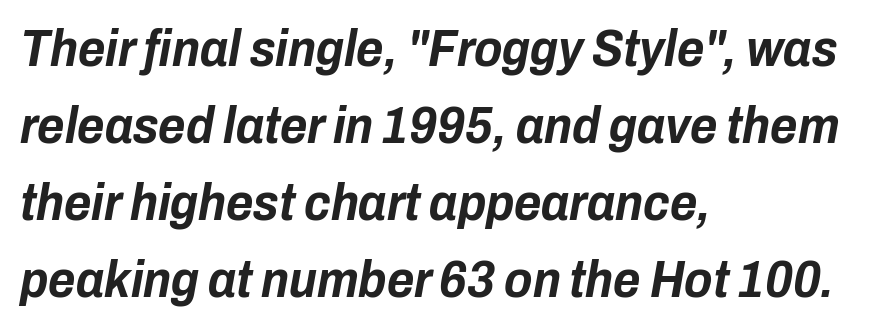
Q: Is the text bold? A: Yes.
Q: Is the text italic (slanted)? A: Yes, it leans right by about 10 degrees.
Q: Is the text underlined? A: No.
Q: How is the paragraph aligned? A: Left-aligned.
Q: Is the spacing between letters normal or unusually wide? A: Normal.
Q: Is the spacing between lines tight, normal or loose? A: Normal.
Q: Width (condensed, normal, or wide)? A: Condensed.
Q: Stroke contrast? A: Low.
Q: x-height? A: Medium.
Q: Monospaced? A: No.
